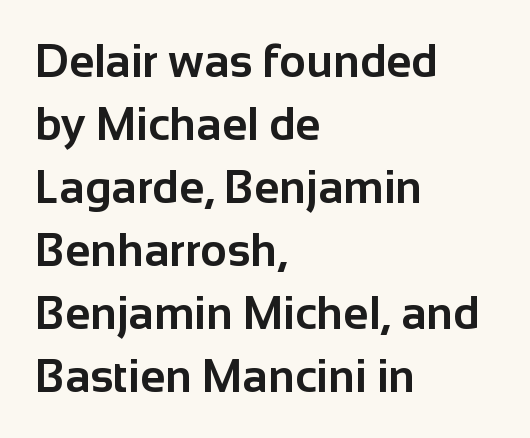
{"serif": "no", "italic": "no", "bold": "yes", "weight": "bold", "width": "normal", "stroke_contrast": "low", "x_height": "medium", "monospaced": "no", "underline": "no", "align": "left", "line_spacing": "normal", "line_spacing_ratio": 1.37, "letter_spacing": "normal", "letter_spacing_em": 0.0, "glyph_px": 46}
